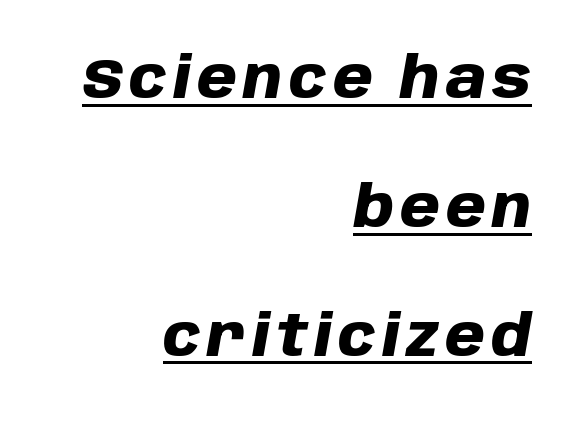
The image shows 57 px heavy type, italic (leaning right); set right-aligned, loose line spacing (2.26x), underlined; low stroke contrast and a large x-height.
